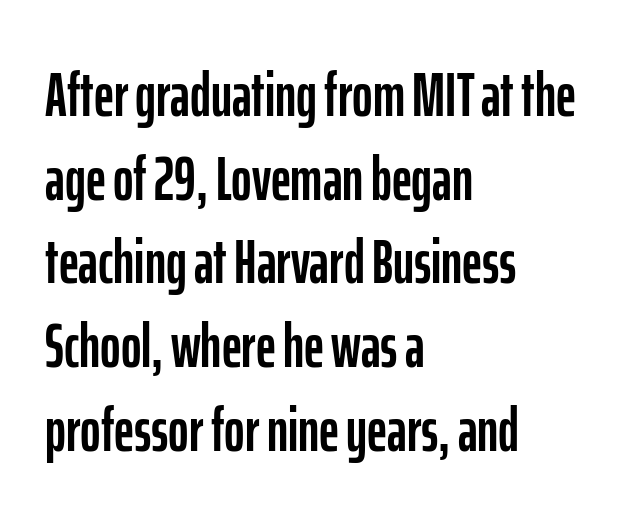
Q: Is the text italic (slanted)? A: No, it is upright.
Q: Is the typeface a serif or a sans-serif typeface? A: Sans-serif.
Q: Is the text underlined? A: No.
Q: How is the paragraph aligned? A: Left-aligned.
Q: Is the spacing between letters normal or unusually wide? A: Normal.
Q: Is the spacing between lines tight, normal or loose? A: Normal.
Q: Width (condensed, normal, or wide)? A: Condensed.
Q: Stroke contrast? A: Low.
Q: x-height? A: Medium.
Q: Monospaced? A: No.
